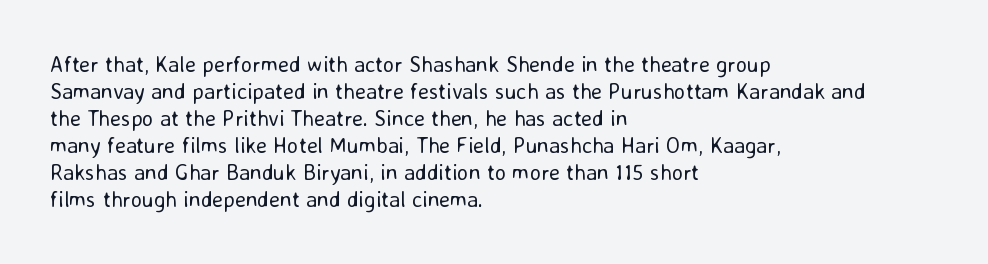
The image shows 22 px text type, upright; set left-aligned, line spacing 1.23x, normal letter spacing, not underlined.
